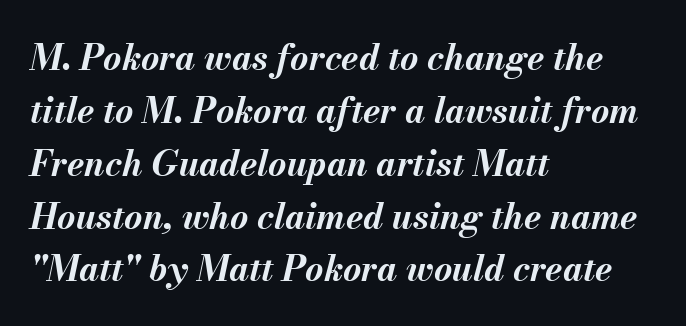
The image shows 35 px bold type, italic (leaning right); set left-aligned, normal line spacing (1.51x), normal letter spacing, not underlined; medium stroke contrast and a small x-height.
